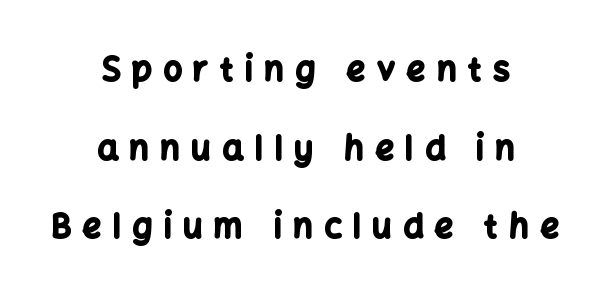
The image shows 33 px bold sans-serif type, upright; set centered, loose line spacing (2.38x), unusually wide letter spacing (+0.35 em), not underlined; low stroke contrast and a medium x-height.
